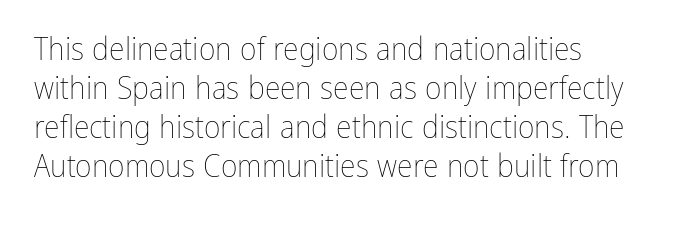
The image shows 32 px thin, condensed type, upright; set left-aligned, line spacing 1.22x, normal letter spacing, not underlined; low stroke contrast and a medium x-height.
